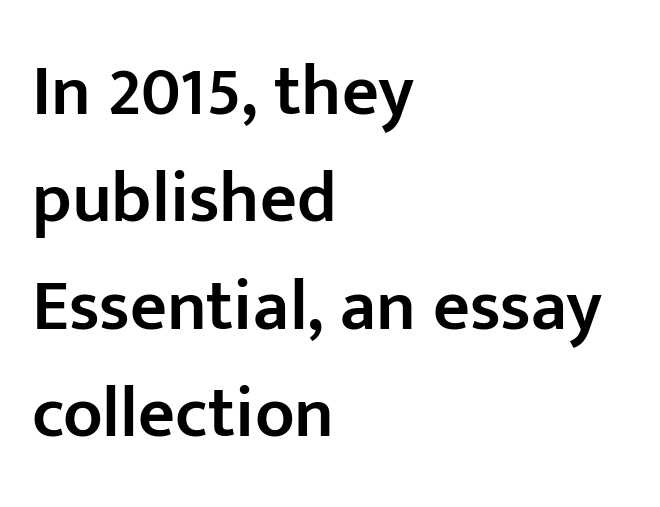
The image shows 72 px semibold sans-serif type, upright; set left-aligned, normal line spacing (1.49x), normal letter spacing, not underlined; low stroke contrast and a medium x-height.
